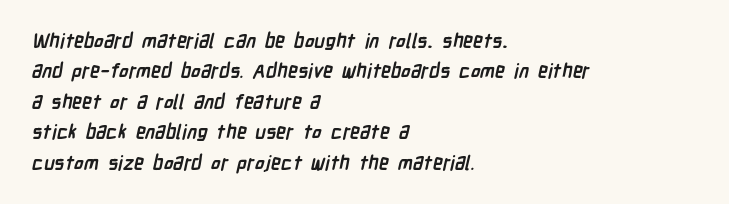
The image shows 20 px bold type; set left-aligned, normal line spacing (1.52x), normal letter spacing, not underlined.
